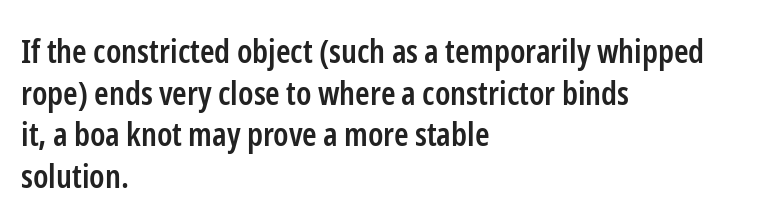
The image shows 33 px semibold, condensed sans-serif type, upright; set left-aligned, normal line spacing (1.26x), normal letter spacing, not underlined; low stroke contrast and a medium x-height.
